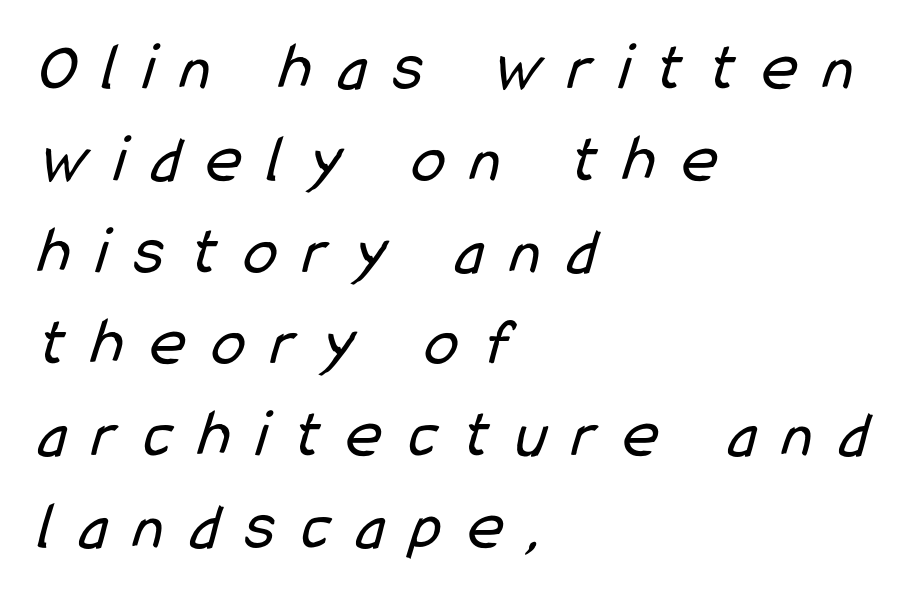
{"serif": "no", "bold": "no", "weight": "regular", "width": "condensed", "stroke_contrast": "low", "x_height": "medium", "monospaced": "no", "underline": "no", "align": "left", "line_spacing": "normal", "line_spacing_ratio": 1.35, "letter_spacing": "wide", "letter_spacing_em": 0.39, "glyph_px": 68}
